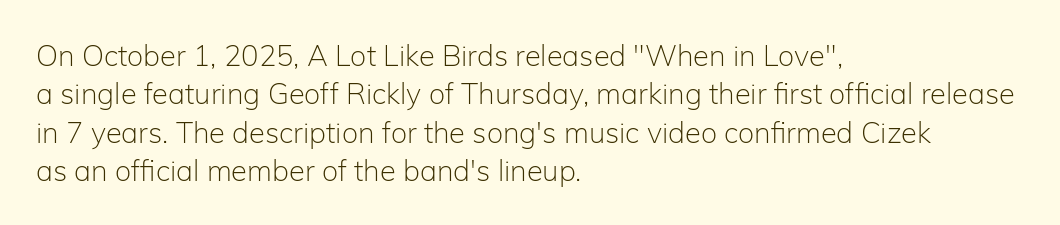
Q: Is the text bold? A: No.
Q: Is the text italic (slanted)? A: No, it is upright.
Q: Is the typeface a serif or a sans-serif typeface? A: Sans-serif.
Q: Is the text underlined? A: No.
Q: How is the paragraph aligned? A: Left-aligned.
Q: Is the spacing between letters normal or unusually wide? A: Normal.
Q: Is the spacing between lines tight, normal or loose? A: Normal.
Q: Width (condensed, normal, or wide)? A: Normal.
Q: Stroke contrast? A: Low.
Q: x-height? A: Medium.
Q: Monospaced? A: No.
